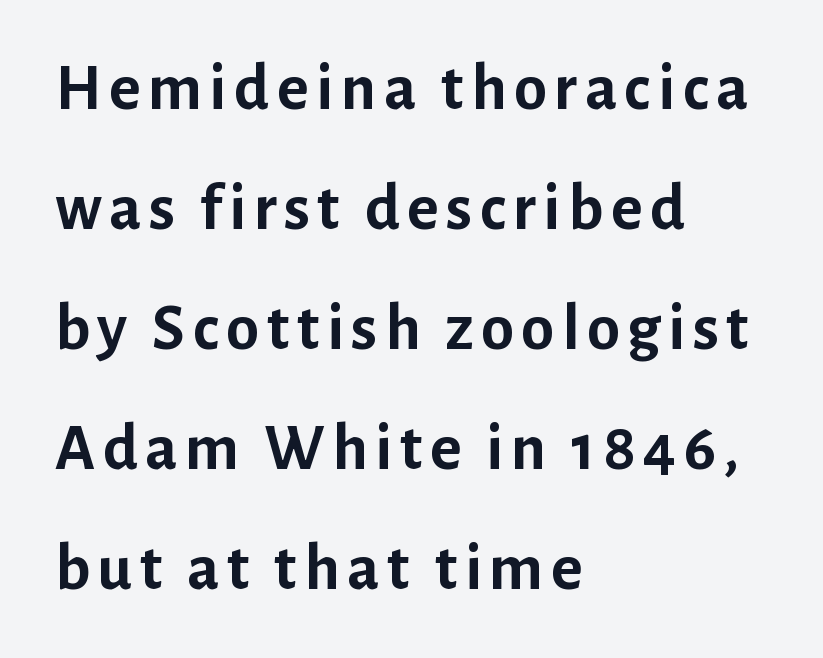
Q: Is the text bold? A: Yes.
Q: Is the text italic (slanted)? A: No, it is upright.
Q: Is the typeface a serif or a sans-serif typeface? A: Sans-serif.
Q: Is the text underlined? A: No.
Q: How is the paragraph aligned? A: Left-aligned.
Q: Width (condensed, normal, or wide)? A: Normal.
Q: Stroke contrast? A: Low.
Q: x-height? A: Medium.
Q: Monospaced? A: No.
